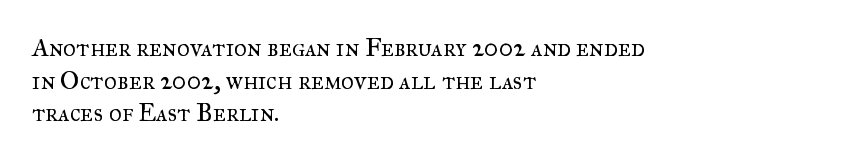
The image shows 25 px text type, upright; set left-aligned, normal line spacing (1.31x), normal letter spacing, not underlined.
